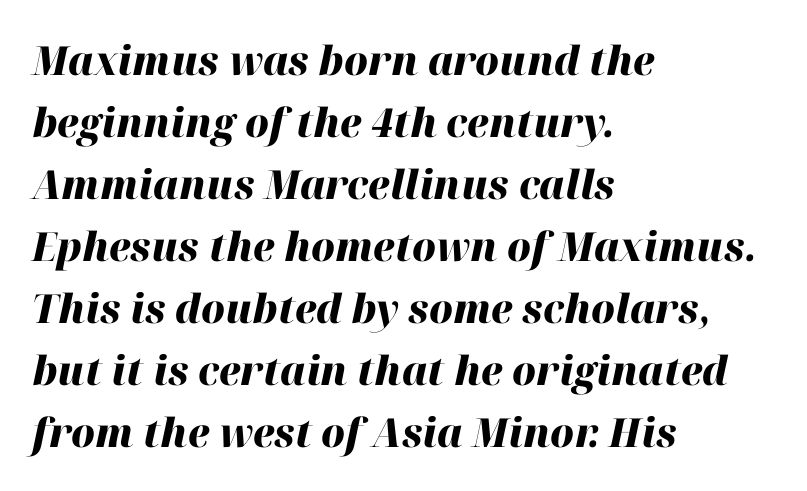
The image shows 40 px heavy type, italic (leaning right); set left-aligned, normal line spacing (1.55x), normal letter spacing, not underlined; high stroke contrast and a medium x-height.
